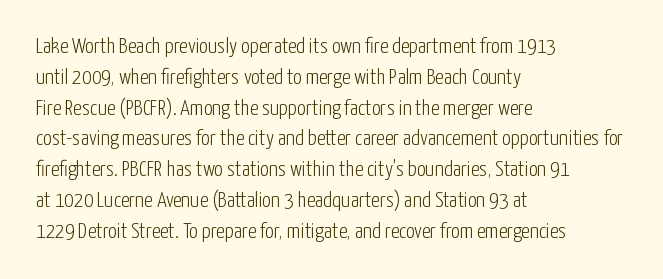
Q: Is the text bold? A: No.
Q: Is the text italic (slanted)? A: No, it is upright.
Q: Is the text underlined? A: No.
Q: How is the paragraph aligned? A: Left-aligned.
Q: Is the spacing between letters normal or unusually wide? A: Normal.
Q: Is the spacing between lines tight, normal or loose? A: Normal.
